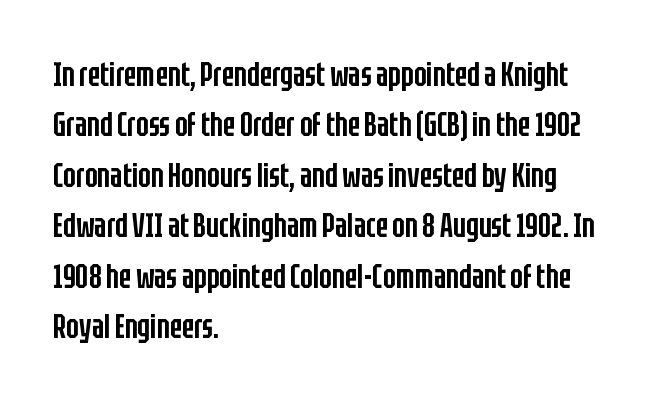
{"serif": "no", "italic": "no", "bold": "semi", "weight": "semibold", "width": "condensed", "stroke_contrast": "low", "x_height": "large", "monospaced": "no", "underline": "no", "align": "left", "line_spacing": "normal", "line_spacing_ratio": 1.53, "letter_spacing": "normal", "letter_spacing_em": 0.0, "glyph_px": 33}
